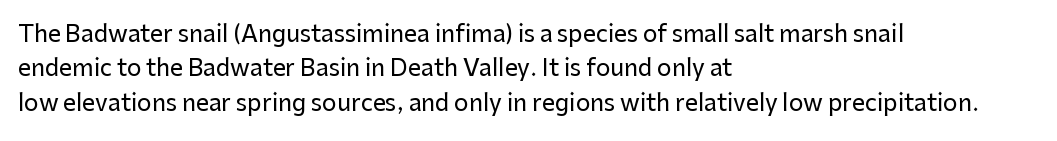
{"italic": "no", "underline": "no", "align": "left", "line_spacing": "normal", "line_spacing_ratio": 1.5, "letter_spacing": "normal", "letter_spacing_em": 0.0, "glyph_px": 23}
